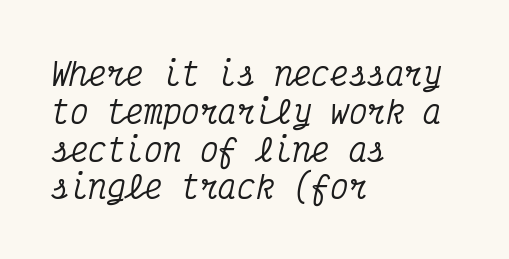
The designer went with a serif here, giving each stem small feet. Teacher's note: observe the even left margin — that is flush-left alignment. Underlining? Definitely not there. The whole block is typeset with a tilt. Monospaced: the letters line up in strict vertical columns. There is no visible air inserted between adjacent glyphs.
